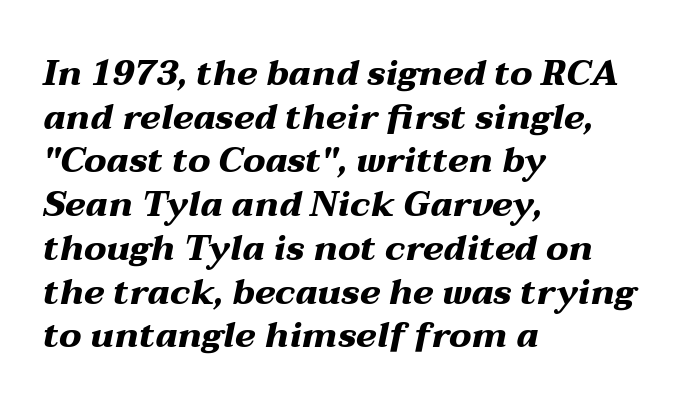
Q: Is the text bold? A: Yes.
Q: Is the text italic (slanted)? A: Yes, it leans right by about 12 degrees.
Q: Is the text underlined? A: No.
Q: How is the paragraph aligned? A: Left-aligned.
Q: Is the spacing between letters normal or unusually wide? A: Normal.
Q: Is the spacing between lines tight, normal or loose? A: Normal.
Q: Width (condensed, normal, or wide)? A: Wide.
Q: Stroke contrast? A: Medium.
Q: x-height? A: Medium.
Q: Monospaced? A: No.
